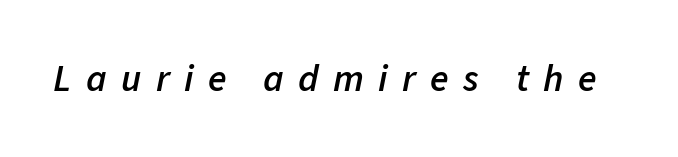
{"italic": "yes", "lean": "right", "slant_degrees": 11, "bold": "semi", "weight": "semibold", "width": "normal", "stroke_contrast": "low", "x_height": "medium", "monospaced": "no", "underline": "no", "letter_spacing": "wide", "letter_spacing_em": 0.38, "glyph_px": 38}
